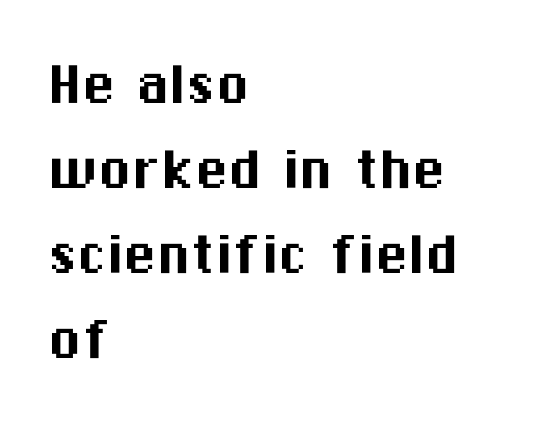
The image shows 67 px sans-serif type, upright; set left-aligned, normal line spacing (1.27x), normal letter spacing, not underlined; medium stroke contrast and a medium x-height.
